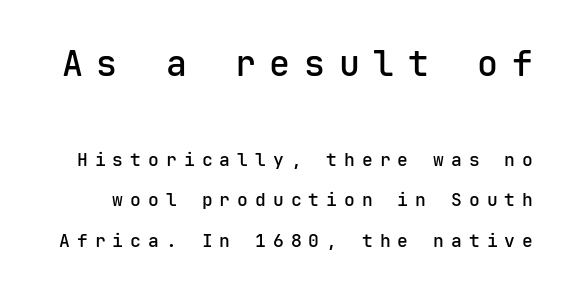
{"serif": "no", "italic": "no", "bold": "semi", "weight": "semibold", "width": "normal", "stroke_contrast": "low", "x_height": "medium", "monospaced": "yes", "underline": "no", "line_spacing": "loose", "line_spacing_ratio": 2.25, "letter_spacing": "wide", "letter_spacing_em": 0.39, "larger_block": "first", "size_ratio": 1.94, "glyph_px": 35}
